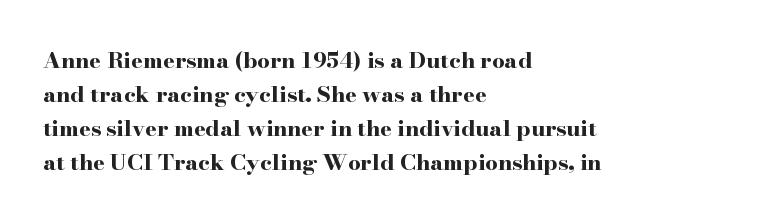
Q: Is the text bold? A: Yes.
Q: Is the text italic (slanted)? A: No, it is upright.
Q: Is the text underlined? A: No.
Q: How is the paragraph aligned? A: Left-aligned.
Q: Is the spacing between letters normal or unusually wide? A: Normal.
Q: Is the spacing between lines tight, normal or loose? A: Normal.
